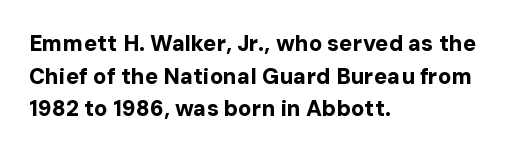
{"italic": "no", "bold": "yes", "underline": "no", "align": "left", "line_spacing": "normal", "line_spacing_ratio": 1.48, "letter_spacing": "normal", "letter_spacing_em": 0.0, "glyph_px": 22}
